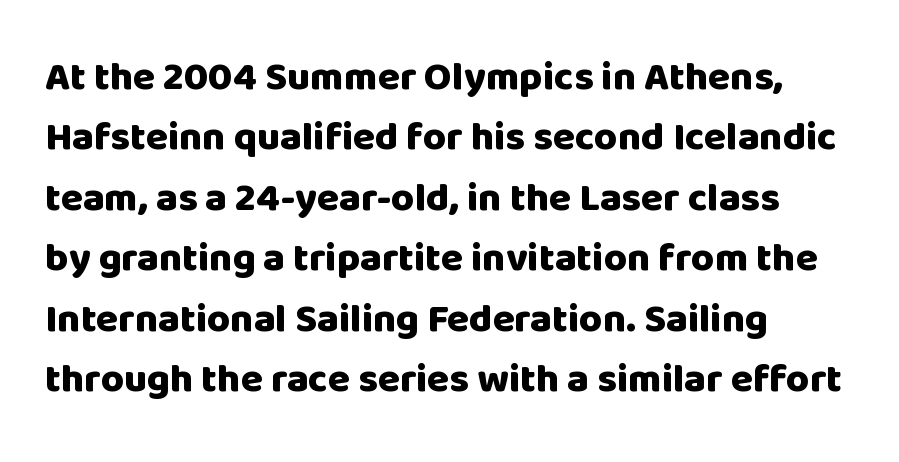
Q: Is the text bold? A: Yes.
Q: Is the text italic (slanted)? A: No, it is upright.
Q: Is the typeface a serif or a sans-serif typeface? A: Sans-serif.
Q: Is the text underlined? A: No.
Q: How is the paragraph aligned? A: Left-aligned.
Q: Is the spacing between letters normal or unusually wide? A: Normal.
Q: Is the spacing between lines tight, normal or loose? A: Normal.
Q: Width (condensed, normal, or wide)? A: Normal.
Q: Stroke contrast? A: Low.
Q: x-height? A: Large.
Q: Monospaced? A: No.
